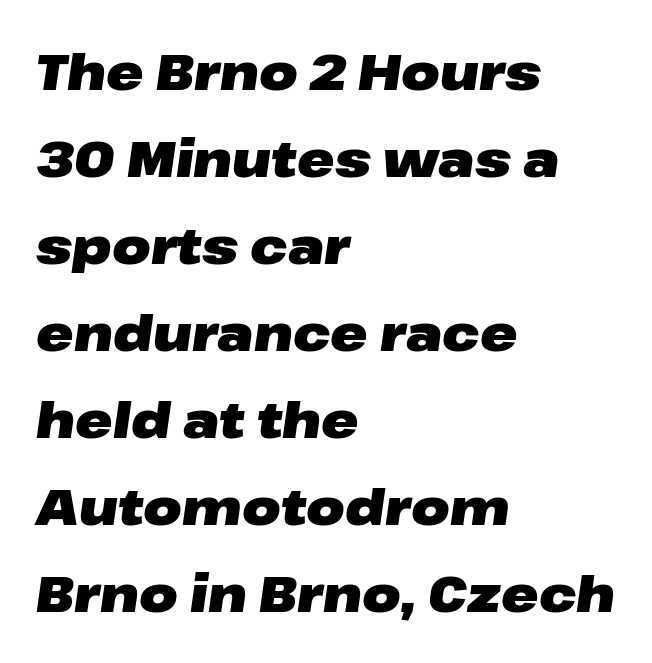
The image shows 50 px heavy, wide type, italic (leaning right); set left-aligned, line spacing 1.74x, normal letter spacing, not underlined; low stroke contrast and a medium x-height.
